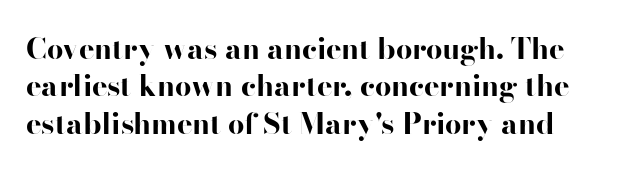
{"serif": "no", "italic": "no", "bold": "yes", "weight": "bold", "width": "wide", "stroke_contrast": "high", "x_height": "small", "monospaced": "no", "underline": "no", "line_spacing": "normal", "line_spacing_ratio": 1.29, "letter_spacing": "normal", "letter_spacing_em": 0.0, "glyph_px": 29}
